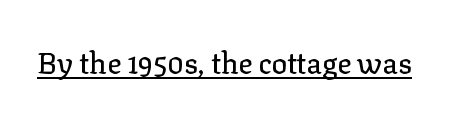
Between one letter and the next there's only the usual sliver of space. The lettering holds an erect, upright posture throughout. Classification — serif. The face used here is proportionally spaced, like ordinary book or web type. The lettering is marked with a stroke running underneath it.
